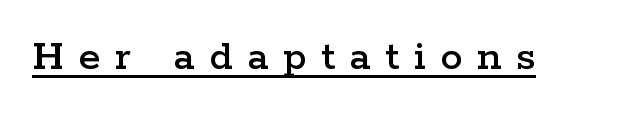
Q: Is the text italic (slanted)? A: No, it is upright.
Q: Is the typeface a serif or a sans-serif typeface? A: Serif.
Q: Is the text underlined? A: Yes.
Q: Is the spacing between letters normal or unusually wide? A: Unusually wide.
Q: Width (condensed, normal, or wide)? A: Wide.
Q: Stroke contrast? A: Low.
Q: x-height? A: Medium.
Q: Monospaced? A: No.
